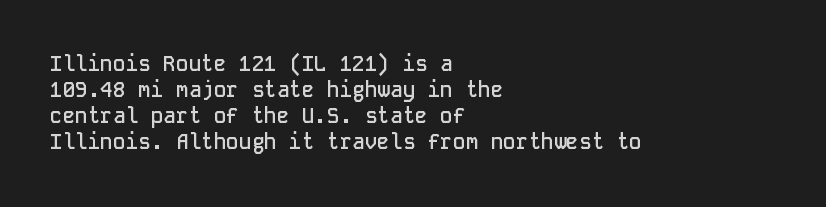
Set as a demibold, roughly 600 on the weight scale. Letter spacing: default. Where is the straight margin? On the left. Designer's note — italics off, roman on. Descenders are the only things crossing below the line.
